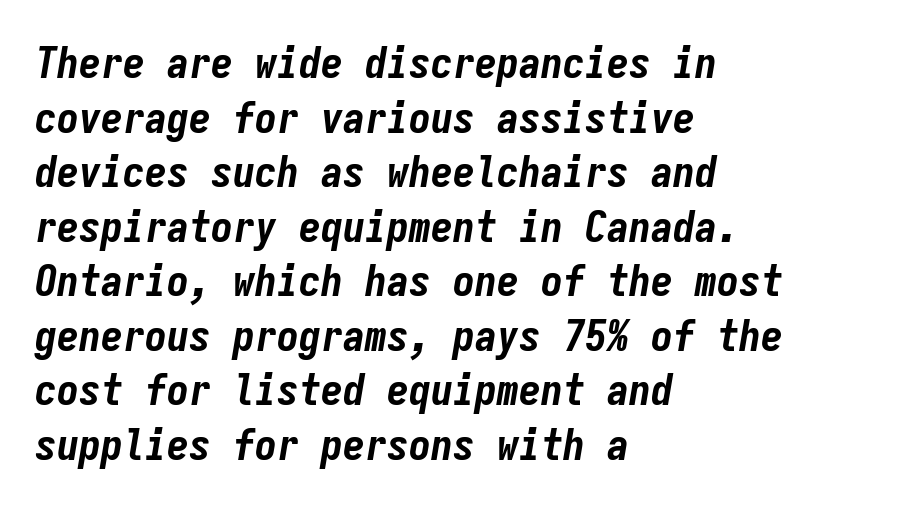
Q: Is the text bold? A: Yes.
Q: Is the text italic (slanted)? A: Yes, it leans right by about 9 degrees.
Q: Is the text underlined? A: No.
Q: How is the paragraph aligned? A: Left-aligned.
Q: Is the spacing between letters normal or unusually wide? A: Normal.
Q: Width (condensed, normal, or wide)? A: Condensed.
Q: Stroke contrast? A: Low.
Q: x-height? A: Medium.
Q: Monospaced? A: Yes.
